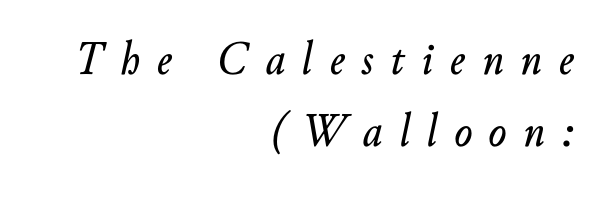
This sample has the flowing, uneven cadence of proportional lettering. What's the leading like? Ordinary, nothing unusual. Short and long lines alike share a common ending point at right. The typography opts for an oblique posture over an upright one. Spacing between characters has been opened up far beyond the box default. Honestly, there is no underline to notice here at all.
